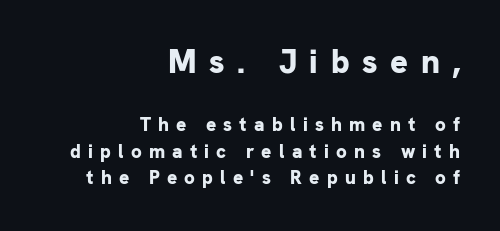
Where is the straight margin? On the right. These lines are rendered in a variable-pitch font. The face used here appears at its bigger size in the upper chunk. Any mark beneath the type? The region is blank.
